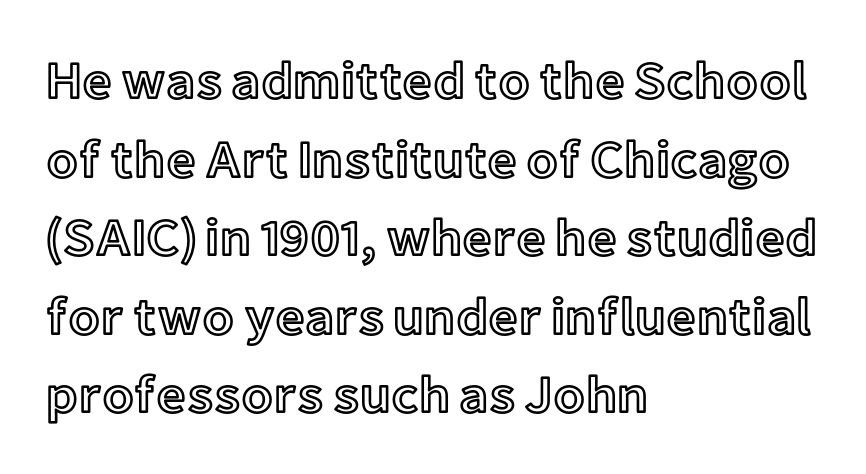
If you measured baseline to baseline, you'd find a middling distance. Is the letter spacing exaggerated? No — it looks like the ordinary default. Underlining? Definitely not there. Proportional: the letters do not fall into vertical columns. Visually the block forms a straight wall on the left and a jagged coastline on the right.
